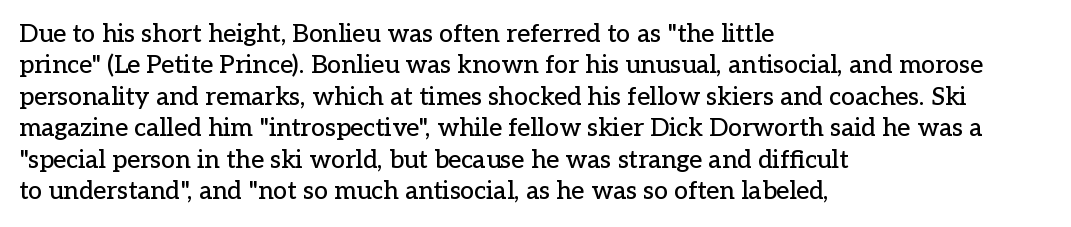
{"italic": "no", "underline": "no", "align": "left", "line_spacing": "normal", "line_spacing_ratio": 1.26, "letter_spacing": "normal", "letter_spacing_em": 0.0, "glyph_px": 25}
